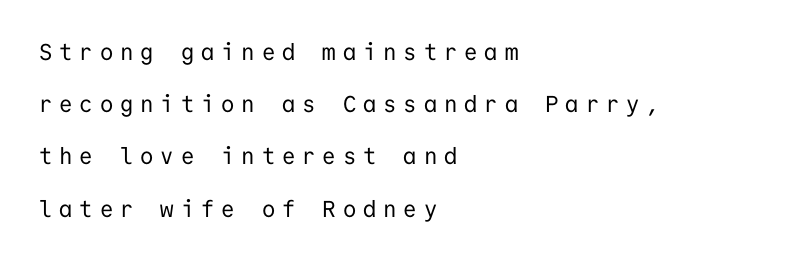
The image shows 23 px text type, upright; set left-aligned, loose line spacing (2.27x), unusually wide letter spacing (+0.3 em), not underlined.
